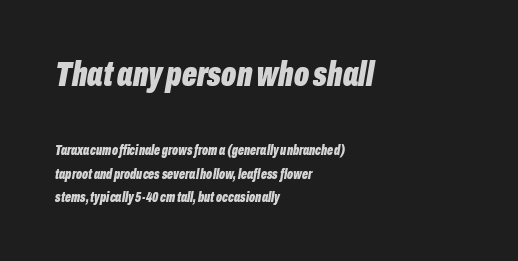
{"italic": "yes", "lean": "right", "slant_degrees": 10, "bold": "yes", "weight": "bold", "width": "condensed", "stroke_contrast": "low", "x_height": "medium", "monospaced": "no", "underline": "no", "align": "left", "line_spacing": "normal", "line_spacing_ratio": 1.69, "letter_spacing": "normal", "letter_spacing_em": 0.0, "larger_block": "first", "size_ratio": 2.5, "glyph_px": 35}
